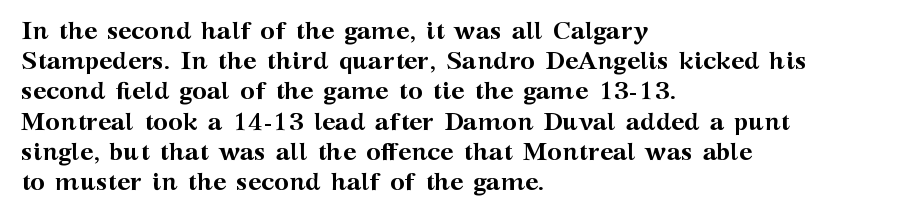
The passage shown is emphatically bold. The space directly below the letters is spotless. Tracking here is standard; glyphs follow each other at the usual distance. Where is the straight margin? On the left.
